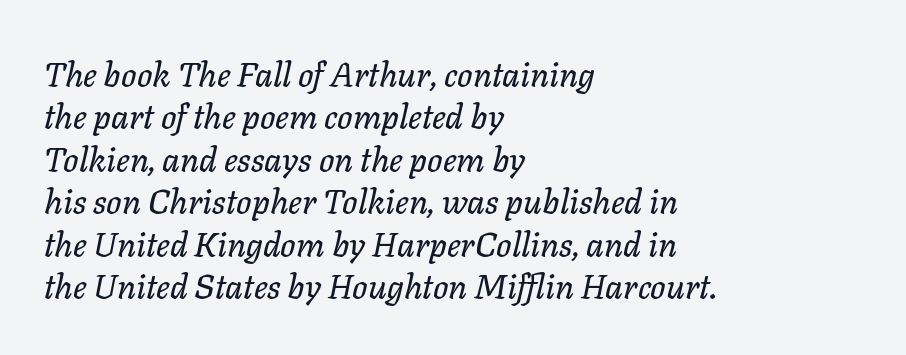
Q: Is the text italic (slanted)? A: Yes, it leans right by about 11 degrees.
Q: Is the text underlined? A: No.
Q: How is the paragraph aligned? A: Left-aligned.
Q: Is the spacing between letters normal or unusually wide? A: Normal.
Q: Is the spacing between lines tight, normal or loose? A: Normal.
Q: Width (condensed, normal, or wide)? A: Normal.
Q: Stroke contrast? A: Low.
Q: x-height? A: Medium.
Q: Monospaced? A: No.
